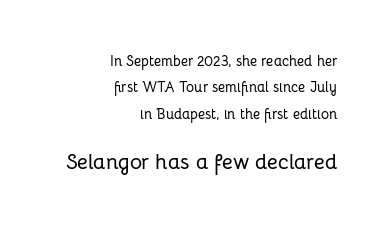
Right-aligned paragraph, ragged on the left. Which chunk is bigger? The second one — the bottom block dwarfs the top. Italic? Not at all — the glyphs are vertical. Spacing between characters is what you'd get straight out of the box.
